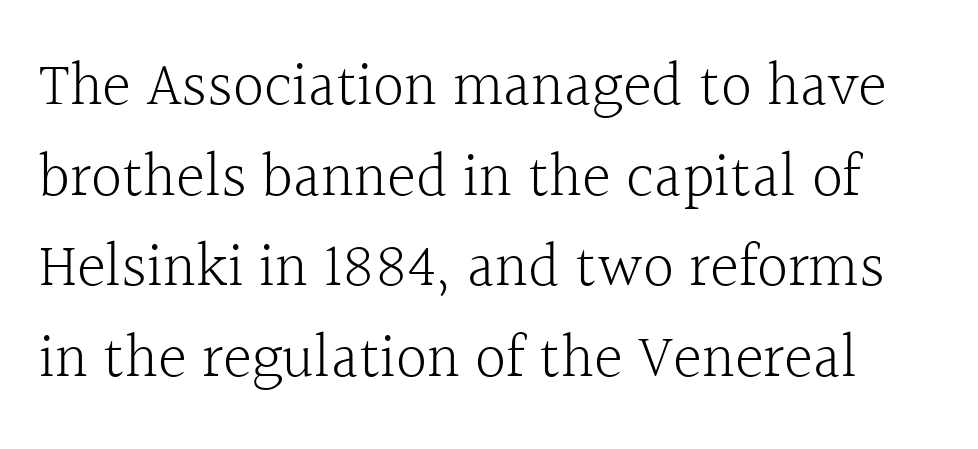
Q: Is the text bold? A: No.
Q: Is the text italic (slanted)? A: No, it is upright.
Q: Is the typeface a serif or a sans-serif typeface? A: Serif.
Q: Is the text underlined? A: No.
Q: Is the spacing between letters normal or unusually wide? A: Normal.
Q: Is the spacing between lines tight, normal or loose? A: Normal.
Q: Width (condensed, normal, or wide)? A: Normal.
Q: x-height? A: Medium.
Q: Monospaced? A: No.
